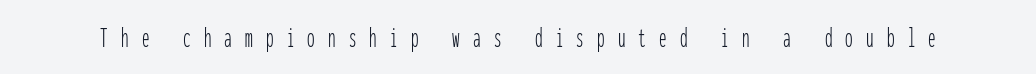
The image shows 30 px thin, condensed sans-serif type, upright, monospaced; set unusually wide letter spacing (+0.44 em), not underlined; low stroke contrast and a medium x-height.
